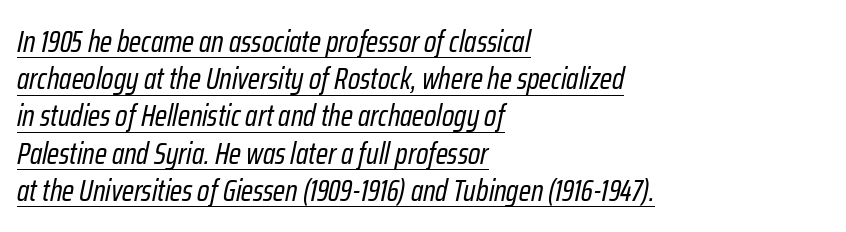
The image shows 30 px regular-weight, condensed type, italic (leaning right); set left-aligned, line spacing 1.24x, normal letter spacing, underlined; low stroke contrast and a medium x-height.
